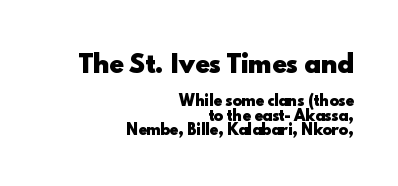
The rendering shrinks the type as you move from the upper chunk to the lower. There is no visible air inserted between adjacent glyphs. Characters remain perfectly vertical along every line. Heft: maximum for text — a bold. What's the leading like? Squeezed, with rows nearly overlapping. The lines in this sample share a right terminus and differ only in where they begin.
